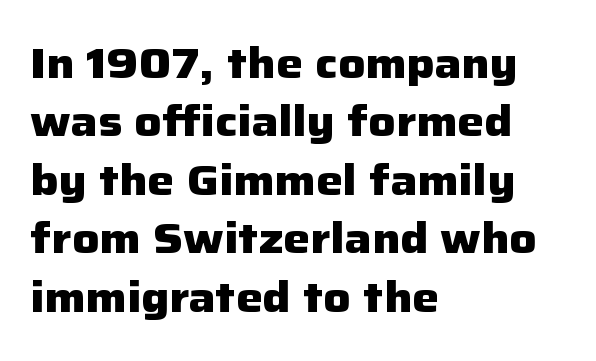
{"serif": "no", "italic": "no", "bold": "yes", "weight": "heavy", "width": "normal", "stroke_contrast": "low", "x_height": "medium", "monospaced": "no", "underline": "no", "align": "left", "line_spacing": "normal", "line_spacing_ratio": 1.39, "letter_spacing": "normal", "letter_spacing_em": 0.0, "glyph_px": 42}
